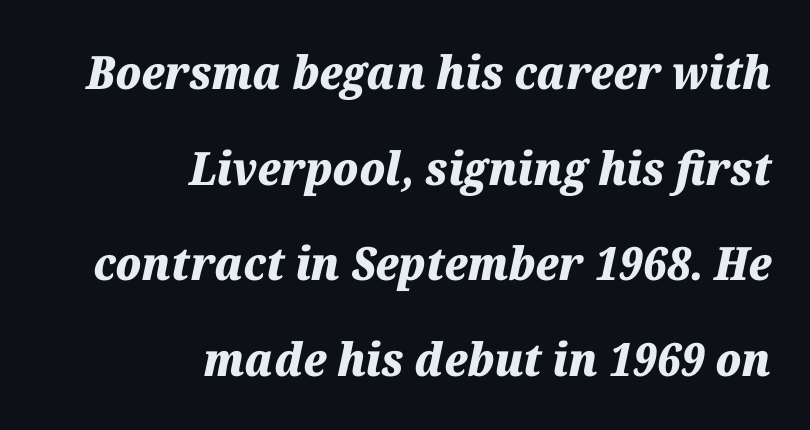
Q: Is the text bold? A: Yes.
Q: Is the text italic (slanted)? A: Yes, it leans right by about 12 degrees.
Q: Is the text underlined? A: No.
Q: How is the paragraph aligned? A: Right-aligned.
Q: Is the spacing between letters normal or unusually wide? A: Normal.
Q: Is the spacing between lines tight, normal or loose? A: Loose.
Q: Width (condensed, normal, or wide)? A: Normal.
Q: Stroke contrast? A: Medium.
Q: x-height? A: Medium.
Q: Monospaced? A: No.
